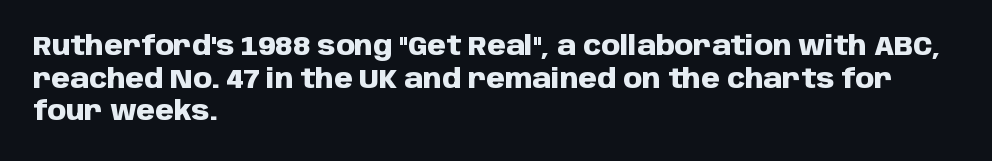
The image shows 27 px bold type, upright; set left-aligned, line spacing 1.21x, normal letter spacing, not underlined.
